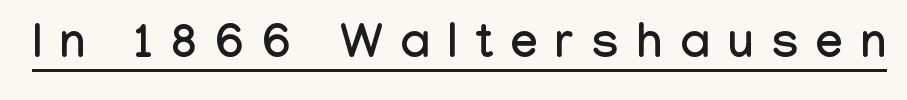
{"serif": "no", "italic": "no", "width": "condensed", "stroke_contrast": "low", "x_height": "medium", "monospaced": "no", "underline": "yes", "letter_spacing": "wide", "letter_spacing_em": 0.37, "glyph_px": 48}
